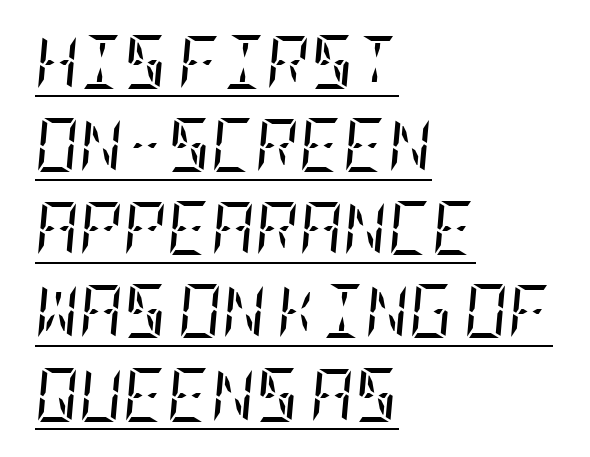
This rendering leaves character spacing at its baseline value. The passage shown is underscored from start to finish. Ink coverage per letter is moderate at most. Designer's note — italics engaged. One glance says typical: line gaps are just what's usual. The setting favours the left margin, as ordinary paragraphs usually do.
